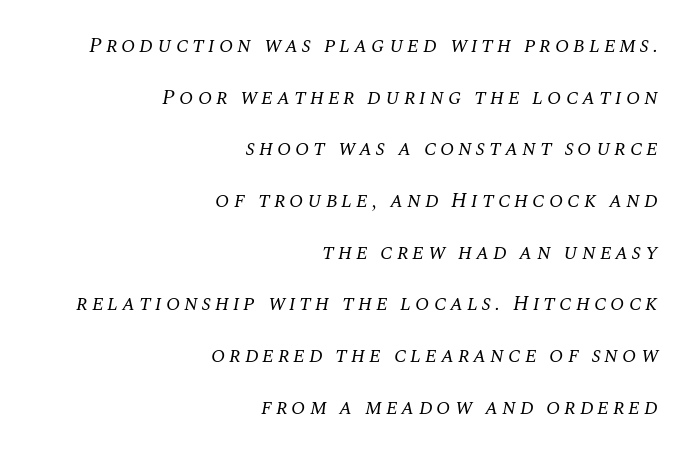
A quiet, ordinary-to-light weight characterises the typeface. The font's italic variant was chosen for this text. The typesetter chose a ragged-left arrangement here. This sample trades compactness for vertical openness between lines. Only glyphs here, with clear space below each row.
